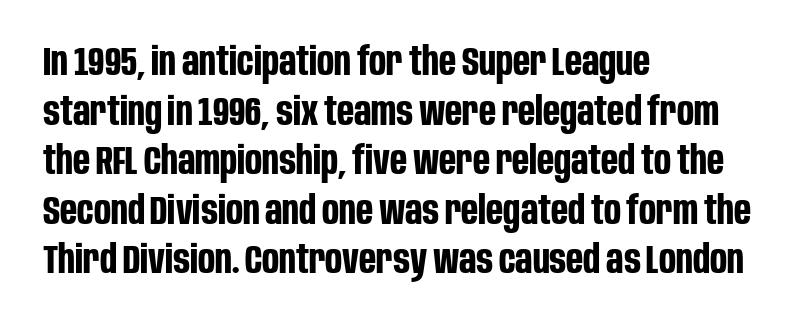
{"serif": "no", "italic": "no", "bold": "yes", "weight": "bold", "width": "condensed", "stroke_contrast": "low", "x_height": "large", "monospaced": "no", "underline": "no", "align": "left", "line_spacing_ratio": 1.24, "letter_spacing": "normal", "letter_spacing_em": 0.0, "glyph_px": 40}
